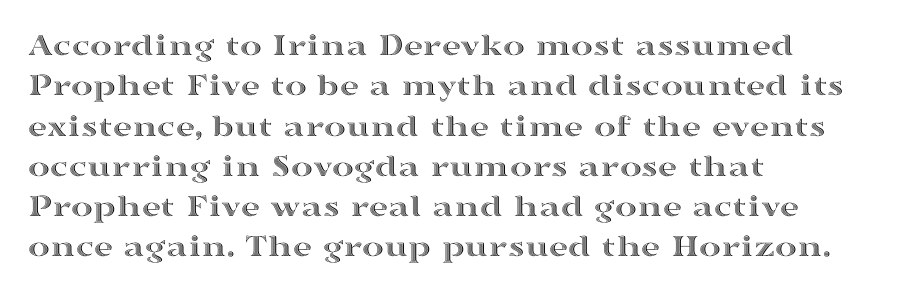
A classic flush-left, rag-right setting is used for this passage. The passage shown has conventional tracking throughout. Anything drawn beneath the words? Only blank space. Upright lettering throughout. Note the varied advance widths — an 'i' is clearly narrower than an 'm'.
